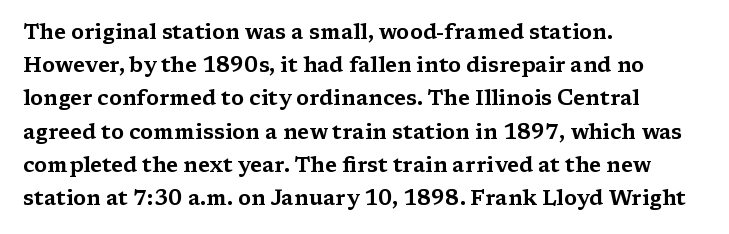
The tracking reads as untouched default to a designer's eye. Anything drawn beneath the words? Only blank space. Leading: standard. The lettering holds an erect, upright posture throughout.
